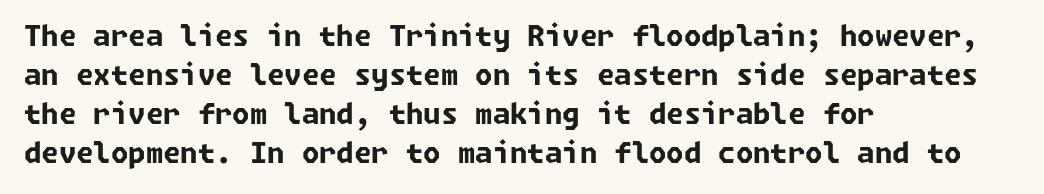
The image shows 28 px bold sans-serif type; set left-aligned, normal line spacing (1.39x), normal letter spacing, not underlined; low stroke contrast and a medium x-height.
